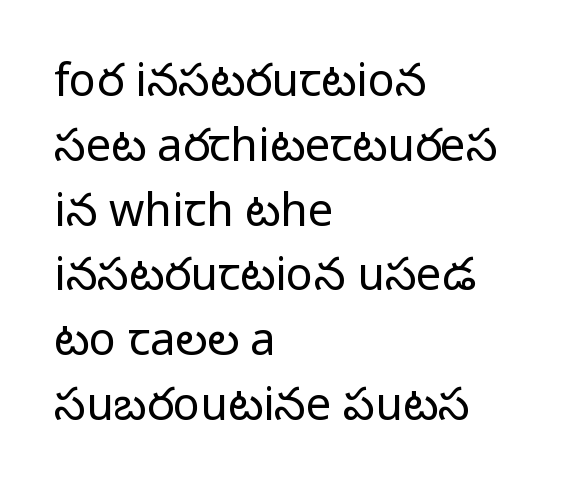
The image shows 45 px regular-weight sans-serif type, upright; set left-aligned, normal line spacing (1.44x), normal letter spacing, not underlined; low stroke contrast and a medium x-height.
